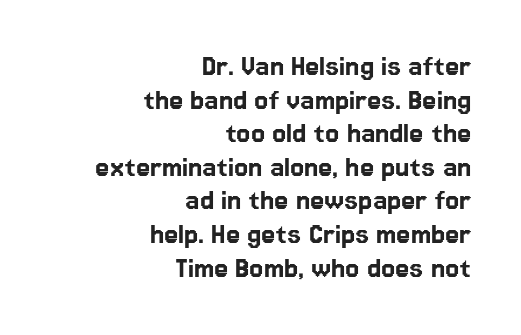
Baseline-to-baseline distance is barely more than the letter height. Classification — sans serif. The passage shown is typed in a proportional face where columns would drift. No italicization has been applied; the sample stays upright. The line texture is even and compact thanks to regular tracking. Where is the straight margin? On the right.
